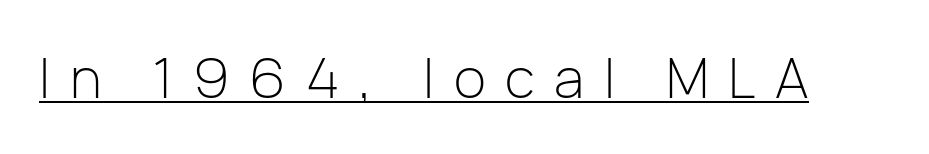
Q: Is the text bold? A: No.
Q: Is the text italic (slanted)? A: No, it is upright.
Q: Is the typeface a serif or a sans-serif typeface? A: Sans-serif.
Q: Is the text underlined? A: Yes.
Q: Is the spacing between letters normal or unusually wide? A: Unusually wide.
Q: Width (condensed, normal, or wide)? A: Normal.
Q: Stroke contrast? A: Low.
Q: x-height? A: Medium.
Q: Monospaced? A: No.
